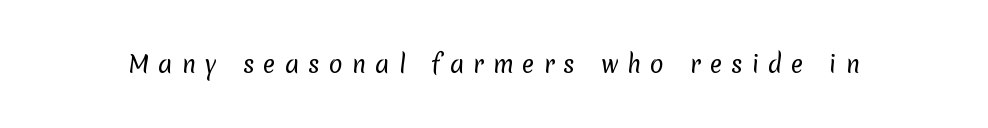
Q: Is the text bold? A: No.
Q: Is the text underlined? A: No.
Q: Is the spacing between letters normal or unusually wide? A: Unusually wide.
